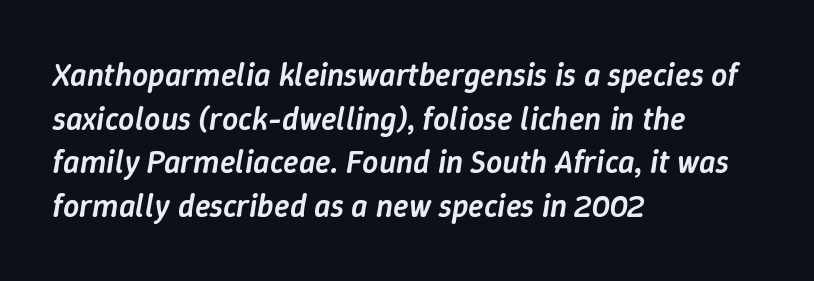
The font's italic variant was chosen for this text. Is this a fixed-width face? No — the glyphs have proportional, varying widths. How would I describe the line gaps? Plain and ordinary. Rule under the text: the space is simply empty. The rendering uses a semibold face; strokes are thickened but not to full bold.
